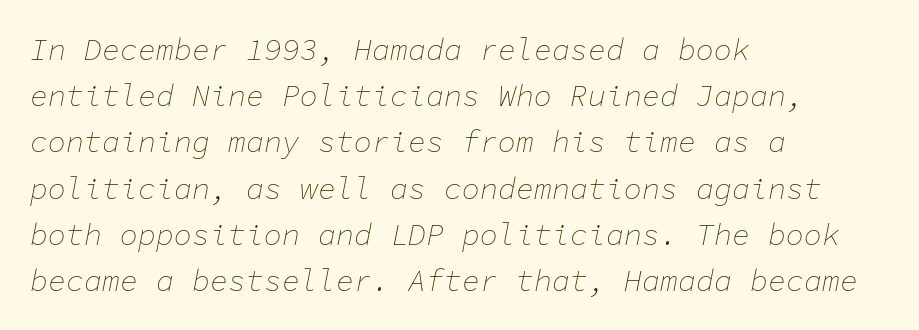
{"italic": "yes", "lean": "right", "slant_degrees": 11, "bold": "no", "weight": "thin", "width": "normal", "stroke_contrast": "low", "x_height": "medium", "monospaced": "yes", "underline": "no", "align": "left", "line_spacing": "normal", "line_spacing_ratio": 1.54, "letter_spacing": "normal", "letter_spacing_em": 0.0, "glyph_px": 30}
